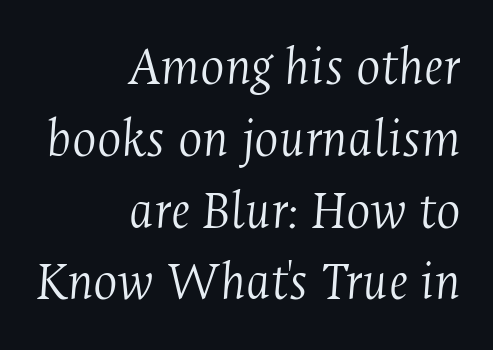
The face used here is proportionally spaced, like ordinary book or web type. Serif or sans? Serif — the stroke terminals have little feet. Descenders hang freely into open space. Is this a heavy cut? Hardly; it is regular or lighter.
